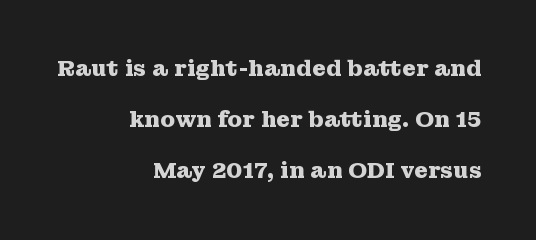
Q: Is the text bold? A: Yes.
Q: Is the text italic (slanted)? A: No, it is upright.
Q: Is the text underlined? A: No.
Q: How is the paragraph aligned? A: Right-aligned.
Q: Is the spacing between letters normal or unusually wide? A: Normal.
Q: Is the spacing between lines tight, normal or loose? A: Loose.
